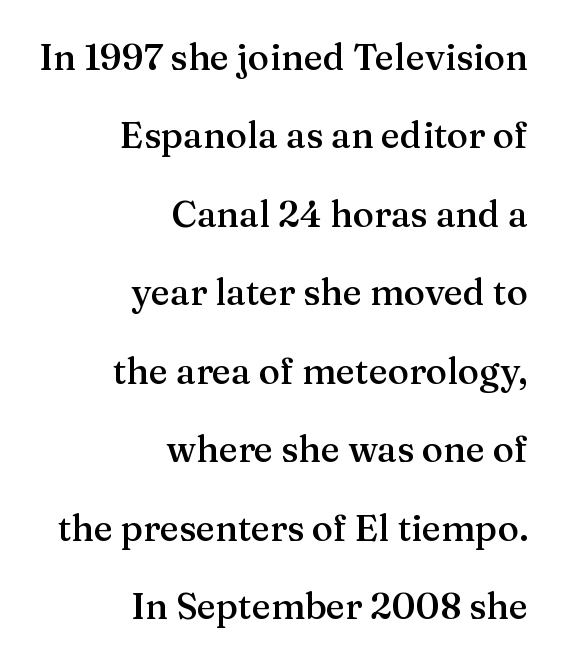
The image shows 36 px semibold serif type, upright; set right-aligned, loose line spacing (2.18x), normal letter spacing, not underlined; medium stroke contrast and a medium x-height.
